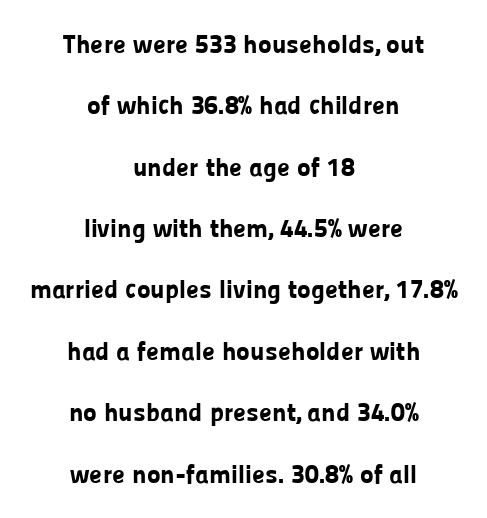
The text block is weighted toward neither margin, spreading evenly from the middle. Short note: letters normally spaced. The zone under the glyphs is completely vacant. A typesetter would mark this as roman, not italic.
